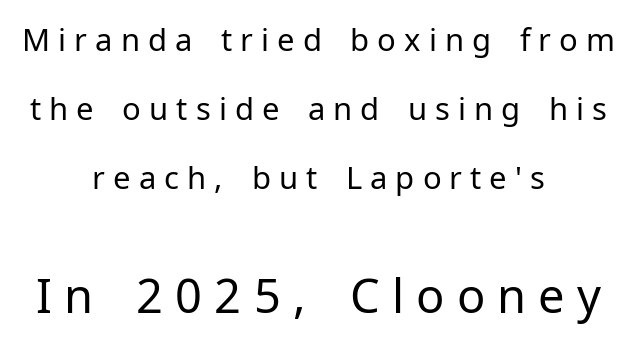
Q: Is the text bold? A: No.
Q: Is the text italic (slanted)? A: No, it is upright.
Q: Is the typeface a serif or a sans-serif typeface? A: Sans-serif.
Q: Is the text underlined? A: No.
Q: How is the paragraph aligned? A: Centered.
Q: Is the spacing between letters normal or unusually wide? A: Unusually wide.
Q: Is the spacing between lines tight, normal or loose? A: Loose.
Q: Which block of text is set in a larger size, the first (top) or the second (bottom)? A: The second (bottom) one.
Q: Width (condensed, normal, or wide)? A: Normal.
Q: Stroke contrast? A: Low.
Q: x-height? A: Medium.
Q: Monospaced? A: No.
